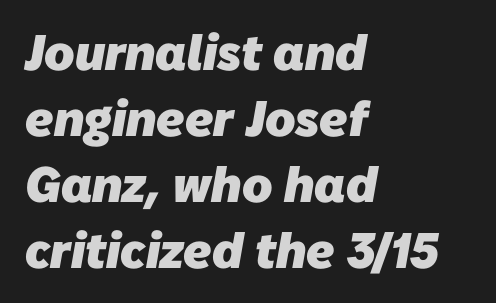
{"serif": "no", "bold": "yes", "weight": "heavy", "width": "normal", "stroke_contrast": "low", "x_height": "medium", "monospaced": "no", "underline": "no", "align": "left", "line_spacing": "normal", "line_spacing_ratio": 1.32, "letter_spacing": "normal", "letter_spacing_em": 0.0, "glyph_px": 50}
